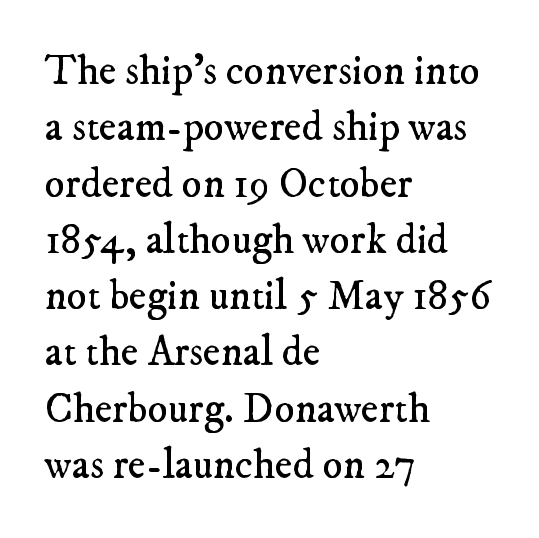
{"serif": "yes", "bold": "no", "weight": "regular", "width": "normal", "stroke_contrast": "low", "x_height": "small", "monospaced": "no", "underline": "no", "align": "left", "line_spacing": "normal", "line_spacing_ratio": 1.34, "letter_spacing": "normal", "letter_spacing_em": 0.0, "glyph_px": 42}
